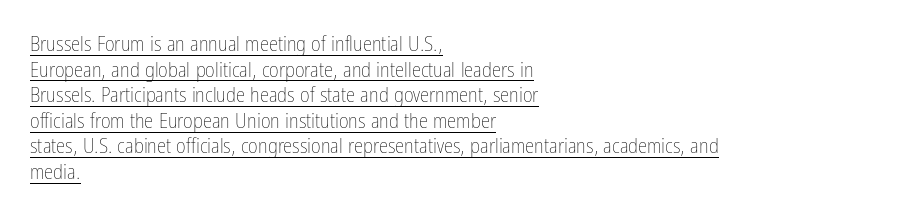
Q: Is the text bold? A: No.
Q: Is the text italic (slanted)? A: No, it is upright.
Q: Is the text underlined? A: Yes.
Q: How is the paragraph aligned? A: Left-aligned.
Q: Is the spacing between letters normal or unusually wide? A: Normal.
